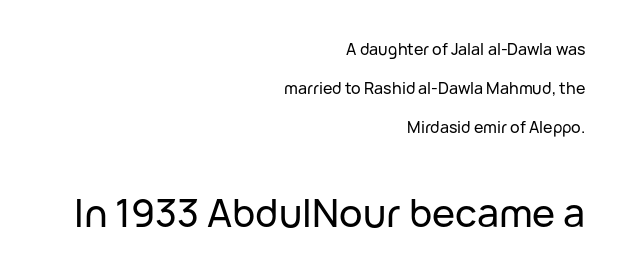
Observe the ordinary spacing: letters are neighbours, not strangers. Line spacing here is loose. The axis of the letterforms is exactly vertical. A typesetter would call this proportional, since set widths differ per character. No word sits above an underline. Character size in the trailing block exceeds that of the leading block.
